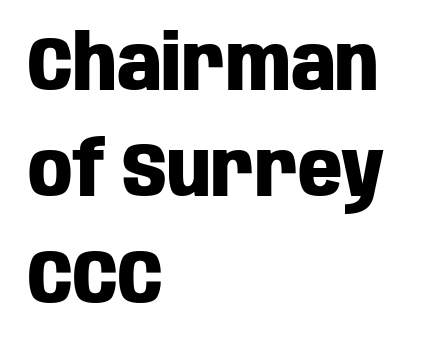
Q: Is the text bold? A: Yes.
Q: Is the text italic (slanted)? A: No, it is upright.
Q: Is the typeface a serif or a sans-serif typeface? A: Sans-serif.
Q: Is the text underlined? A: No.
Q: How is the paragraph aligned? A: Left-aligned.
Q: Is the spacing between letters normal or unusually wide? A: Normal.
Q: Is the spacing between lines tight, normal or loose? A: Normal.
Q: Width (condensed, normal, or wide)? A: Condensed.
Q: Stroke contrast? A: Low.
Q: x-height? A: Large.
Q: Monospaced? A: No.
